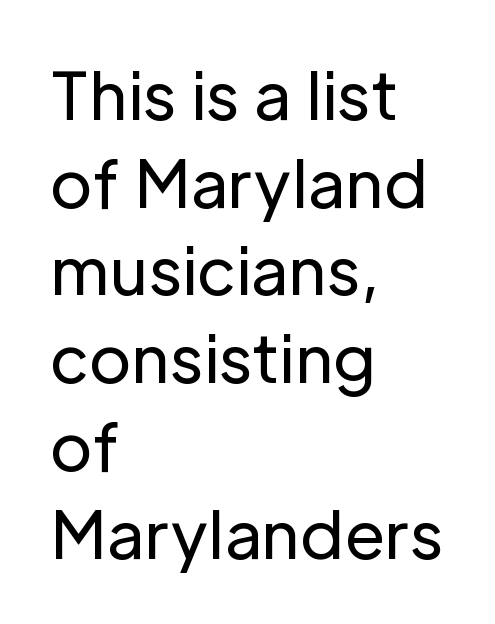
The image shows 65 px regular-weight sans-serif type, upright; set left-aligned, normal line spacing (1.35x), normal letter spacing, not underlined; low stroke contrast and a medium x-height.
